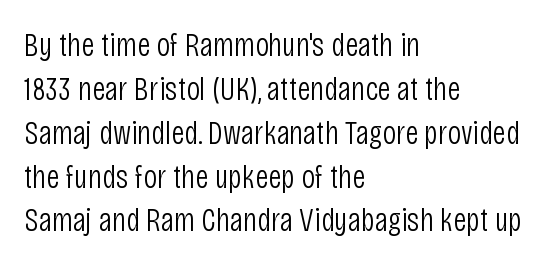
{"serif": "no", "italic": "no", "bold": "no", "weight": "light", "width": "condensed", "stroke_contrast": "low", "x_height": "large", "monospaced": "no", "underline": "no", "align": "left", "line_spacing": "normal", "line_spacing_ratio": 1.29, "letter_spacing": "normal", "letter_spacing_em": 0.0, "glyph_px": 34}
